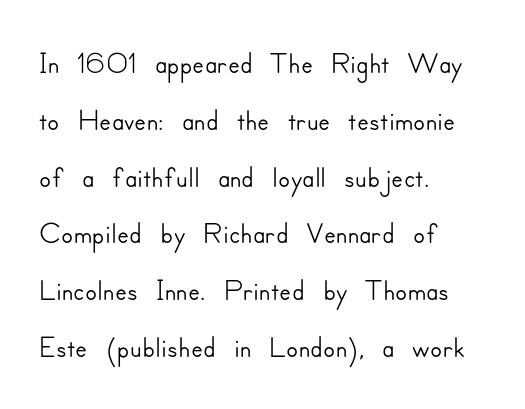
The passage shown is typed in a proportional face where columns would drift. In terms of leading, this rendering sits right in the middle. Type without underlining. Nothing sits at the stroke ends, so this counts as sans-serif. The rendering anchors every line to the left-hand side. Tall strokes in this sample are plumb rather than angled.
